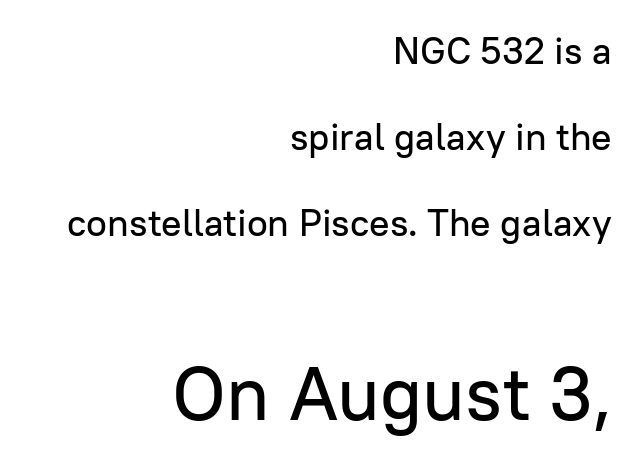
{"serif": "no", "italic": "no", "width": "normal", "stroke_contrast": "low", "x_height": "medium", "monospaced": "no", "underline": "no", "align": "right", "line_spacing": "loose", "line_spacing_ratio": 2.26, "letter_spacing": "normal", "letter_spacing_em": 0.0, "larger_block": "second", "size_ratio": 2.0, "glyph_px": 76}
